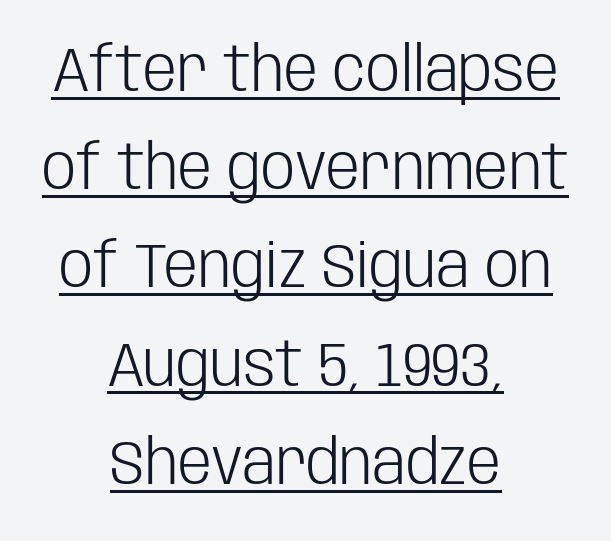
Q: Is the text bold? A: No.
Q: Is the text italic (slanted)? A: No, it is upright.
Q: Is the typeface a serif or a sans-serif typeface? A: Sans-serif.
Q: Is the text underlined? A: Yes.
Q: How is the paragraph aligned? A: Centered.
Q: Is the spacing between letters normal or unusually wide? A: Normal.
Q: Is the spacing between lines tight, normal or loose? A: Normal.
Q: Width (condensed, normal, or wide)? A: Condensed.
Q: Stroke contrast? A: Low.
Q: x-height? A: Large.
Q: Monospaced? A: No.
